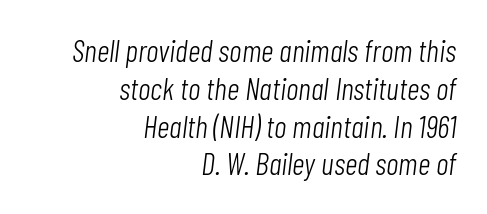
Default kerning and tracking; the words read as compact shapes. Weight: not bold — regular or lighter. The rendering anchors every line to the right-hand side. Type without underlining. The lettering tilts uniformly, giving the passage an italic look.
